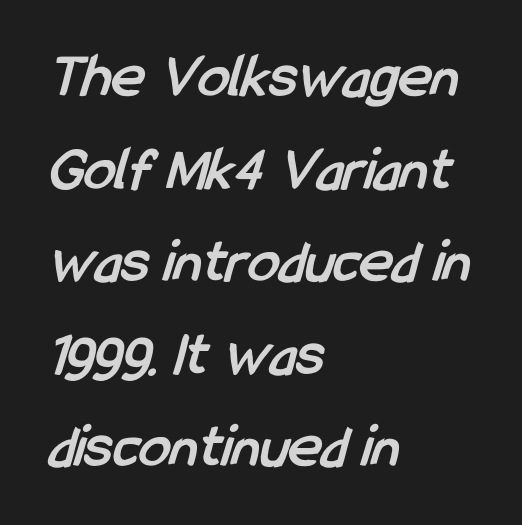
Decoration check: the copy has no underline. Observe the ordinary spacing: letters are neighbours, not strangers. I'd describe the lettering as bold — thick and assertive. The font family rendered here belongs to the sans-serif group. Here the designer chose a conventional face with non-uniform glyph widths.
